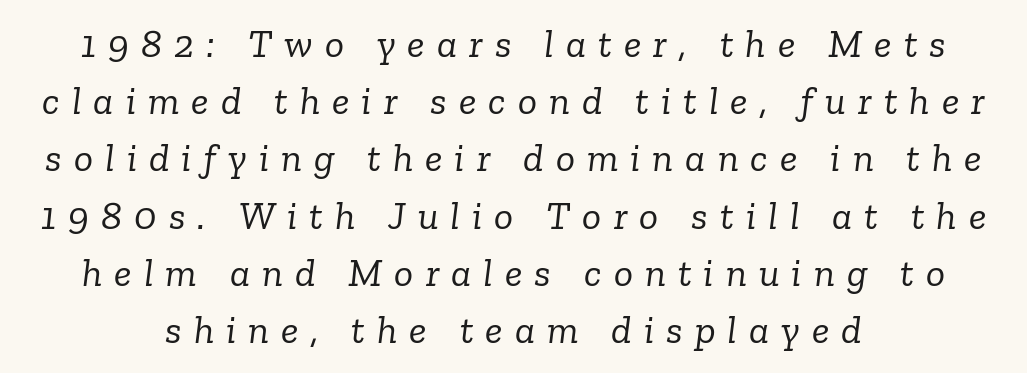
The face looks like a standard text weight, possibly lighter. These lines sit exactly where default settings would place them. Is the letter spacing exaggerated? Yes — the characters are pushed far apart. One-word summary of the alignment: center. The axis of the letterforms is tilted away from vertical. Clear beneath every line of the passage.
